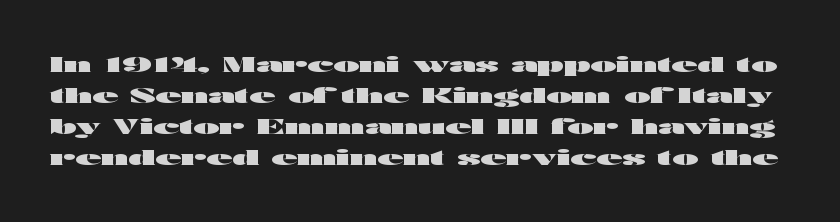
The image shows 21 px bold type, upright; set normal line spacing (1.47x), normal letter spacing, not underlined.
